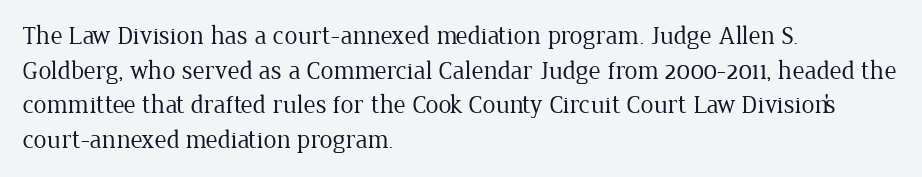
The image shows 26 px text type, upright; set left-aligned, normal line spacing (1.33x), normal letter spacing, not underlined.
